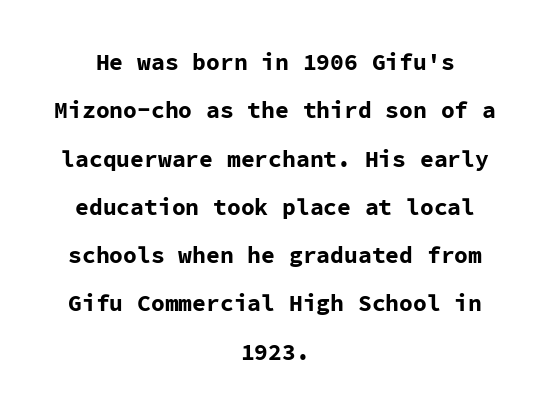
The image shows 23 px bold type, upright; set centered, loose line spacing (2.1x), normal letter spacing, not underlined.
